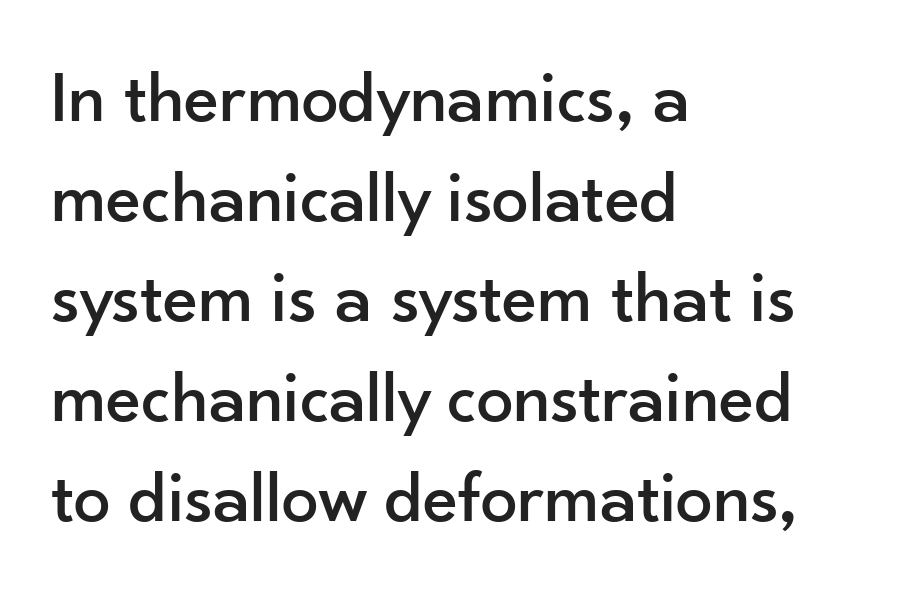
The image shows 74 px sans-serif type, upright; set left-aligned, normal line spacing (1.35x), normal letter spacing, not underlined; low stroke contrast and a small x-height.
